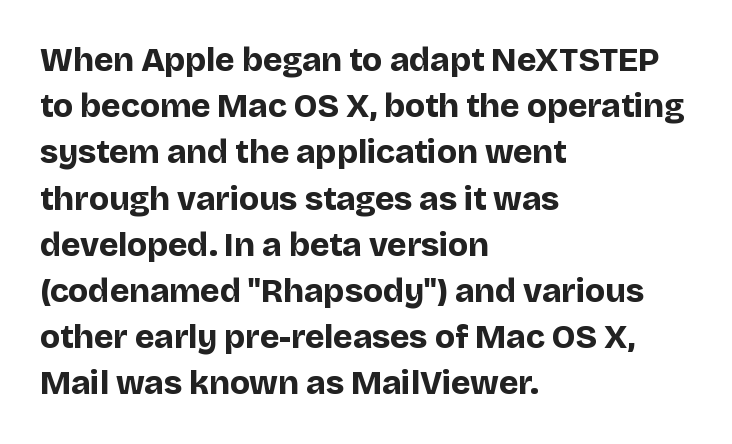
The letters stand straight up with perfectly vertical stems. Do the characters align in a grid? No, the font is proportional. Between one letter and the next there's only the usual sliver of space. Horizontal alignment here is leftward, the default for most running prose. Lines of text with bare space underneath. Emphasis by weight is at full strength: bold.
